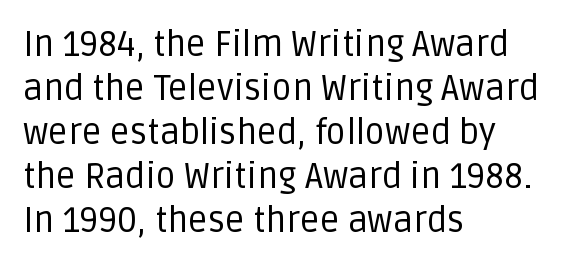
How would I describe the line gaps? Plain and ordinary. Notice how the stems are strictly vertical — no italics here. The rendering anchors every line to the left-hand side. Standard letterfit; no display-style spreading of the glyphs. The cut favours lightness, reaching ordinary text weight at its darkest. Clear beneath every line of the passage.
